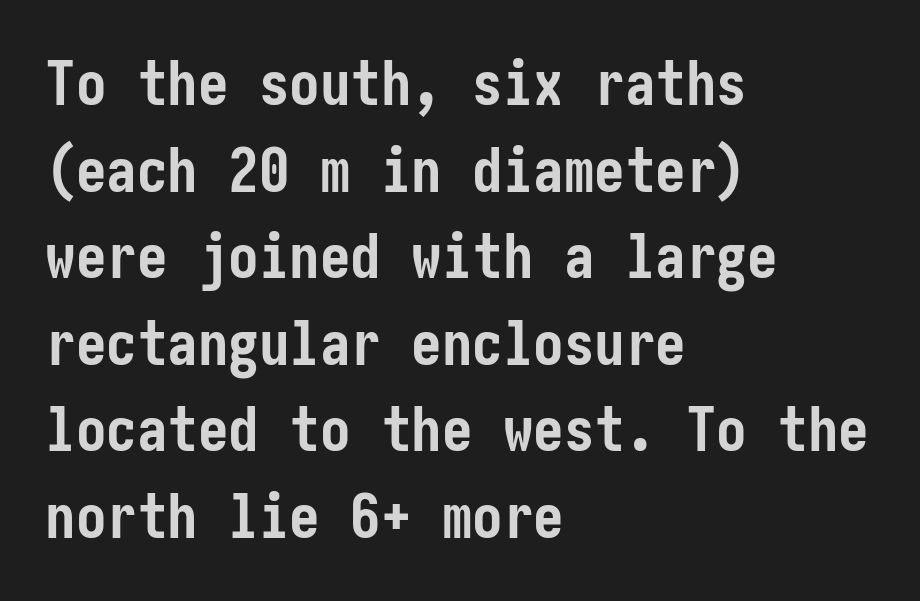
Q: Is the text bold? A: Yes.
Q: Is the text italic (slanted)? A: No, it is upright.
Q: Is the typeface a serif or a sans-serif typeface? A: Sans-serif.
Q: Is the text underlined? A: No.
Q: How is the paragraph aligned? A: Left-aligned.
Q: Is the spacing between letters normal or unusually wide? A: Normal.
Q: Is the spacing between lines tight, normal or loose? A: Normal.
Q: Width (condensed, normal, or wide)? A: Condensed.
Q: Stroke contrast? A: Low.
Q: x-height? A: Medium.
